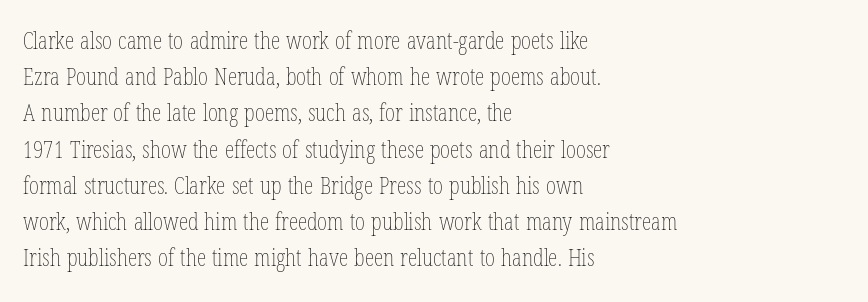
The image shows 24 px text type, upright; set left-aligned, normal line spacing (1.51x), normal letter spacing, not underlined.
